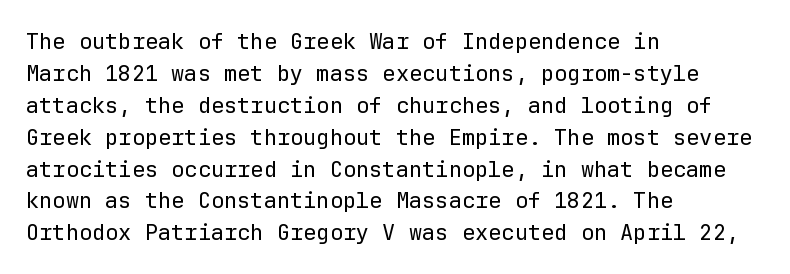
{"italic": "no", "bold": "no", "underline": "no", "align": "left", "line_spacing": "normal", "line_spacing_ratio": 1.45, "letter_spacing": "normal", "letter_spacing_em": 0.0, "glyph_px": 22}
